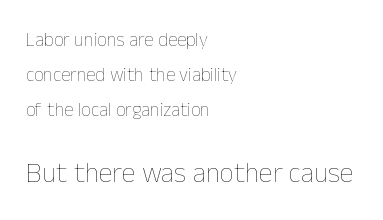
The image shows 28 px thin type, upright; set left-aligned, line spacing 1.83x, normal letter spacing, not underlined; the second (bottom) block is 1.47x larger; low stroke contrast and a medium x-height.
